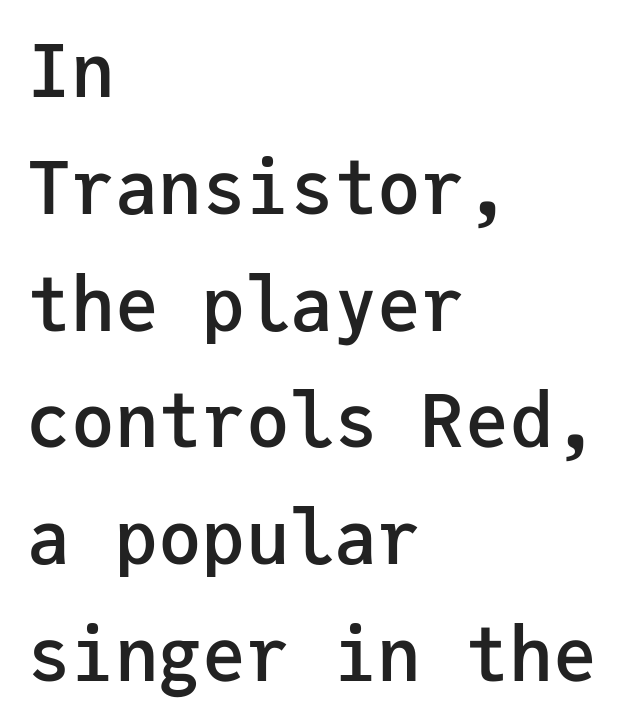
{"serif": "no", "italic": "no", "bold": "semi", "weight": "semibold", "width": "normal", "stroke_contrast": "low", "x_height": "medium", "monospaced": "yes", "underline": "no", "align": "left", "line_spacing": "normal", "line_spacing_ratio": 1.6, "letter_spacing": "normal", "letter_spacing_em": 0.0, "glyph_px": 73}
